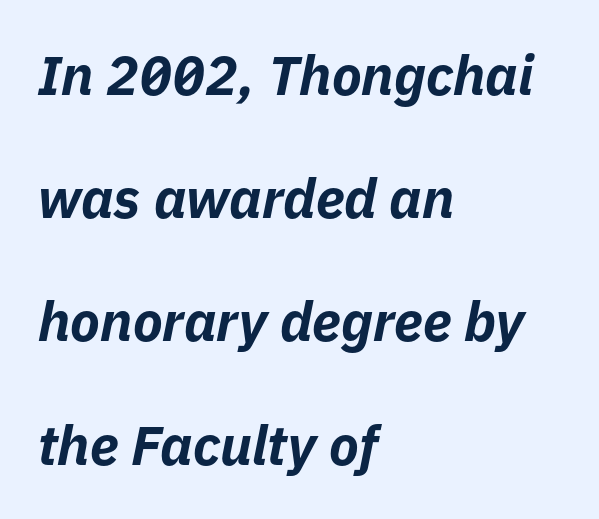
Letters rest on an invisible, unmarked baseline. Vertically, the passage feels expansive, rows floating well apart. Each letter keeps its own natural width here, so spacing adapts to shape. Students, note that the glyphs here touch the page at normal intervals. Alignment: flush left.
